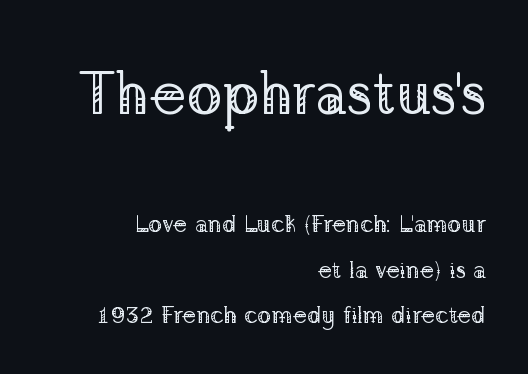
The string is rendered with underlining switched off. Standard letterfit; no display-style spreading of the glyphs. The setting favours the right margin, as signatures and pull-quotes sometimes do. Is this a sans? No — the strokes have serifs. The emphasis by scale lands on block number one, above. Spacing verdict: proportional, widths tailored to each character.
